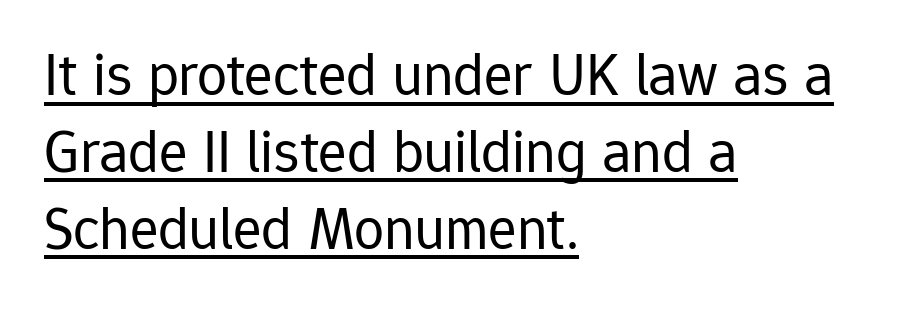
Q: Is the text bold? A: No.
Q: Is the text italic (slanted)? A: No, it is upright.
Q: Is the typeface a serif or a sans-serif typeface? A: Sans-serif.
Q: Is the text underlined? A: Yes.
Q: How is the paragraph aligned? A: Left-aligned.
Q: Is the spacing between letters normal or unusually wide? A: Normal.
Q: Is the spacing between lines tight, normal or loose? A: Normal.
Q: Width (condensed, normal, or wide)? A: Normal.
Q: Stroke contrast? A: Low.
Q: x-height? A: Medium.
Q: Monospaced? A: No.
